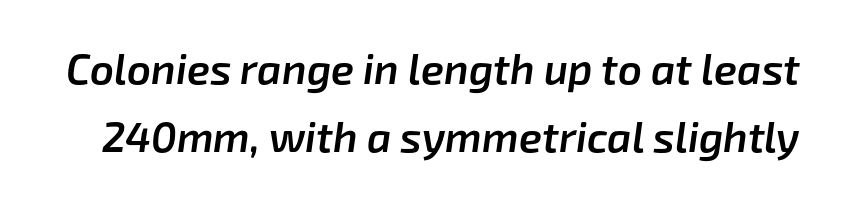
Q: Is the text bold? A: Semi-bold.
Q: Is the text italic (slanted)? A: Yes, it leans right by about 8 degrees.
Q: Is the text underlined? A: No.
Q: Is the spacing between letters normal or unusually wide? A: Normal.
Q: Is the spacing between lines tight, normal or loose? A: Normal.
Q: Width (condensed, normal, or wide)? A: Normal.
Q: Stroke contrast? A: Low.
Q: x-height? A: Medium.
Q: Monospaced? A: No.
